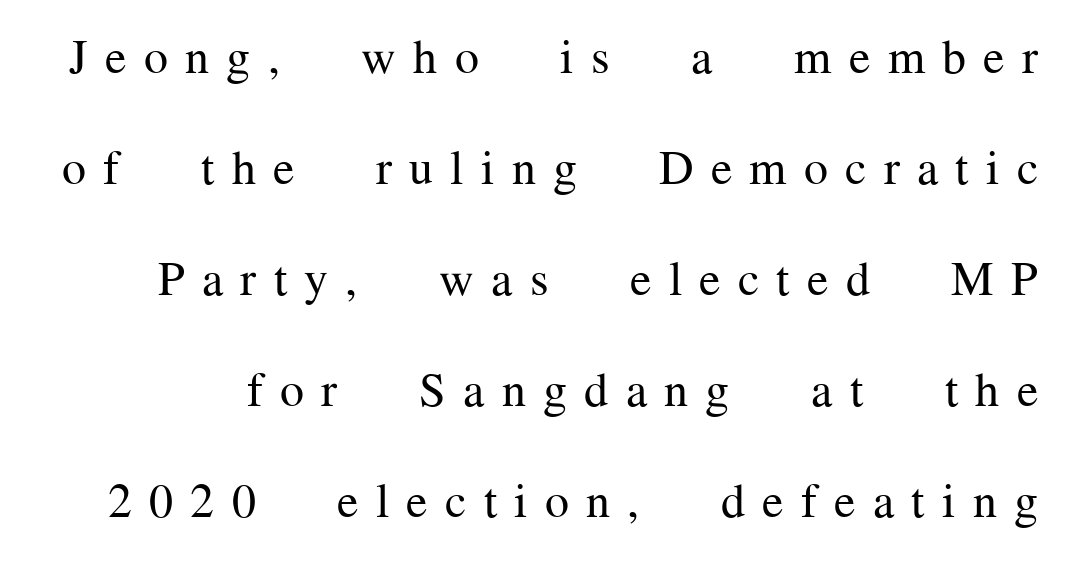
{"serif": "yes", "italic": "no", "bold": "no", "weight": "regular", "width": "normal", "stroke_contrast": "medium", "x_height": "medium", "monospaced": "no", "underline": "no", "line_spacing": "loose", "line_spacing_ratio": 2.31, "letter_spacing": "wide", "letter_spacing_em": 0.36, "glyph_px": 48}
